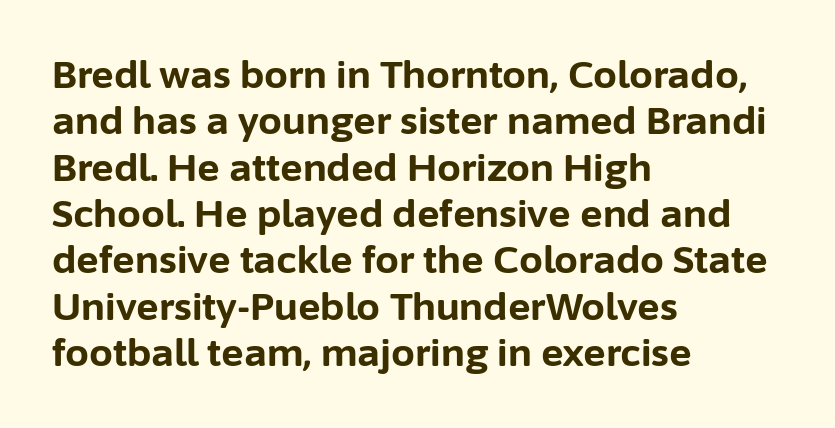
The face used here is rendered with its standard letterfit. Typographically, this falls in the sans-serif category. Varying glyph widths throughout — classic text-font behaviour. Caption: multi-line text, flush left, ragged right.
